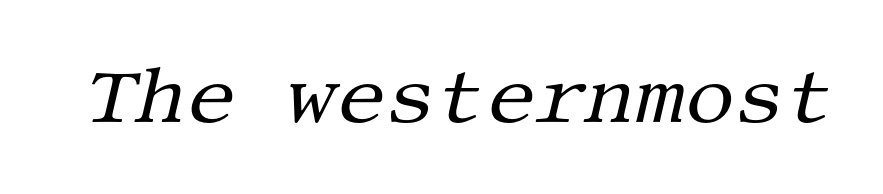
The image shows 78 px regular-weight serif type, italic (leaning right); set normal letter spacing, not underlined; medium stroke contrast and a large x-height.
